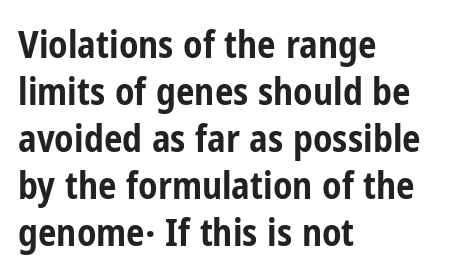
You could call the tracking neutral — neither tight nor loose. Does the type have serifs? No, each stem ends abruptly. Look at the stroke-to-counter ratio: heavy, a bold. Every stem runs plumb, perpendicular to the baseline. A bare baseline throughout the passage.
